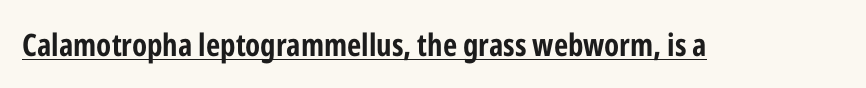
The image shows 31 px bold, condensed sans-serif type, upright; set normal letter spacing, underlined; low stroke contrast and a medium x-height.
